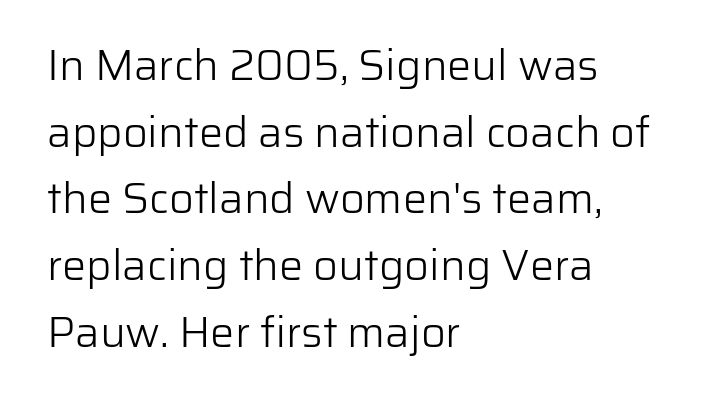
Normally led — the rows are evenly, conventionally spaced. Descenders hang freely into open space. Nothing heavy about these letters — not bold at all. The text was rendered using a sans face with plain stroke endings. Does the lettering tilt? It doesn't — this is upright.
